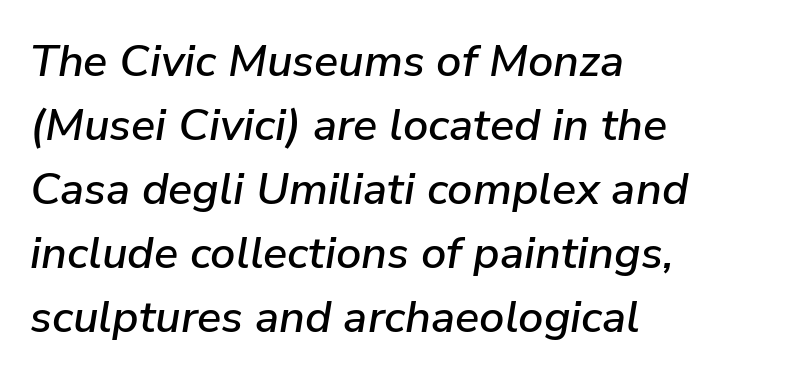
Q: Is the text italic (slanted)? A: Yes, it leans right by about 9 degrees.
Q: Is the text underlined? A: No.
Q: How is the paragraph aligned? A: Left-aligned.
Q: Is the spacing between letters normal or unusually wide? A: Normal.
Q: Is the spacing between lines tight, normal or loose? A: Normal.
Q: Width (condensed, normal, or wide)? A: Normal.
Q: Stroke contrast? A: Low.
Q: x-height? A: Medium.
Q: Monospaced? A: No.
